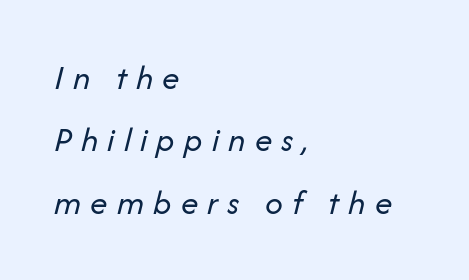
Q: Is the text bold? A: No.
Q: Is the text italic (slanted)? A: Yes, it leans right by about 14 degrees.
Q: Is the text underlined? A: No.
Q: How is the paragraph aligned? A: Left-aligned.
Q: Is the spacing between letters normal or unusually wide? A: Unusually wide.
Q: Width (condensed, normal, or wide)? A: Normal.
Q: Stroke contrast? A: Low.
Q: x-height? A: Medium.
Q: Monospaced? A: No.
